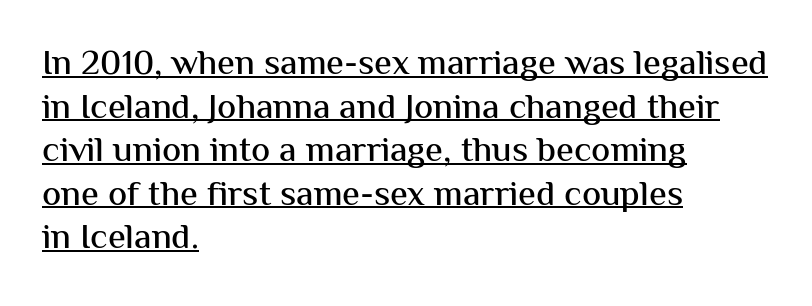
{"serif": "no", "italic": "no", "width": "normal", "stroke_contrast": "medium", "x_height": "medium", "monospaced": "no", "underline": "yes", "align": "left", "line_spacing_ratio": 1.21, "letter_spacing": "normal", "letter_spacing_em": 0.0, "glyph_px": 36}
